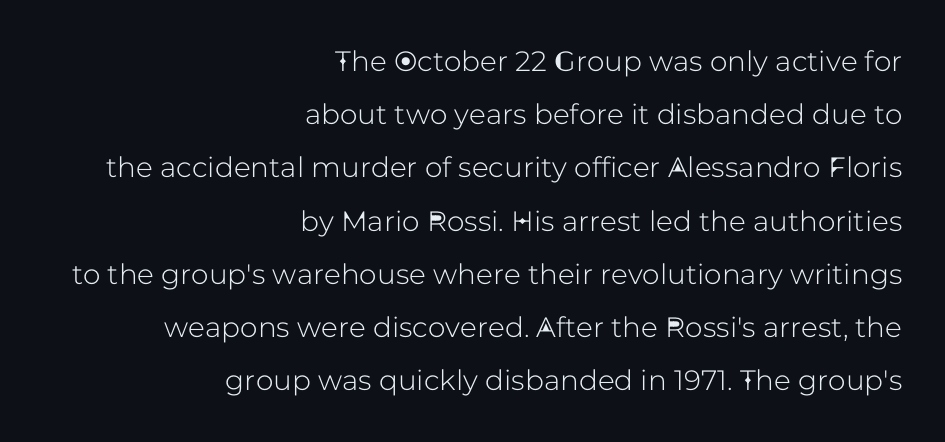
Whoever set this chose breathing room over compactness in the vertical rhythm. Do the characters align in a grid? No, the font is proportional. The zone under the glyphs is completely vacant. The setting favours the right margin, as signatures and pull-quotes sometimes do. Font category for this specimen: sans-serif.
